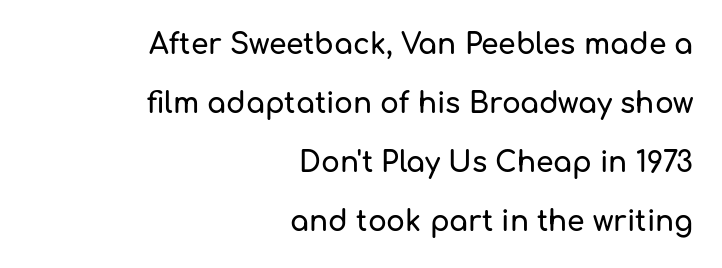
The image shows 28 px sans-serif type, upright; set right-aligned, loose line spacing (2.11x), normal letter spacing, not underlined; low stroke contrast and a medium x-height.
